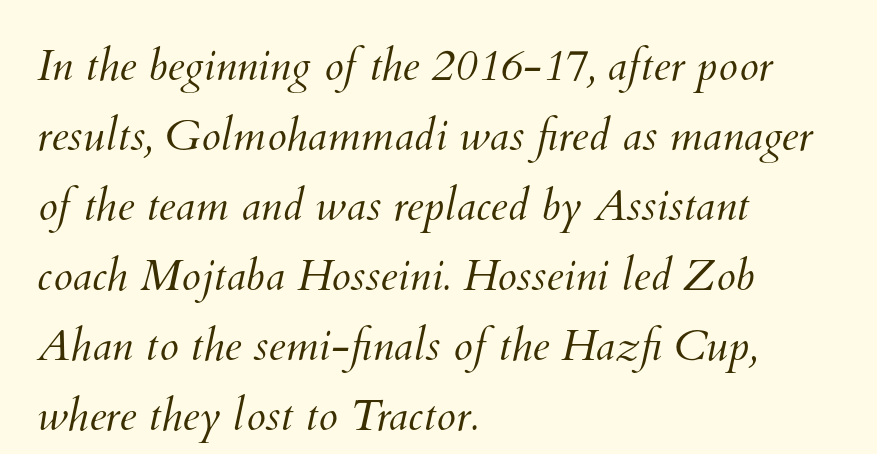
The image shows 44 px light type; set left-aligned, normal line spacing (1.59x), normal letter spacing, not underlined; medium stroke contrast and a small x-height.
